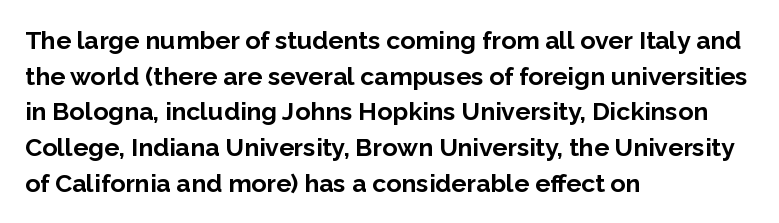
Q: Is the text bold? A: Yes.
Q: Is the text italic (slanted)? A: No, it is upright.
Q: Is the text underlined? A: No.
Q: How is the paragraph aligned? A: Left-aligned.
Q: Is the spacing between letters normal or unusually wide? A: Normal.
Q: Is the spacing between lines tight, normal or loose? A: Normal.
